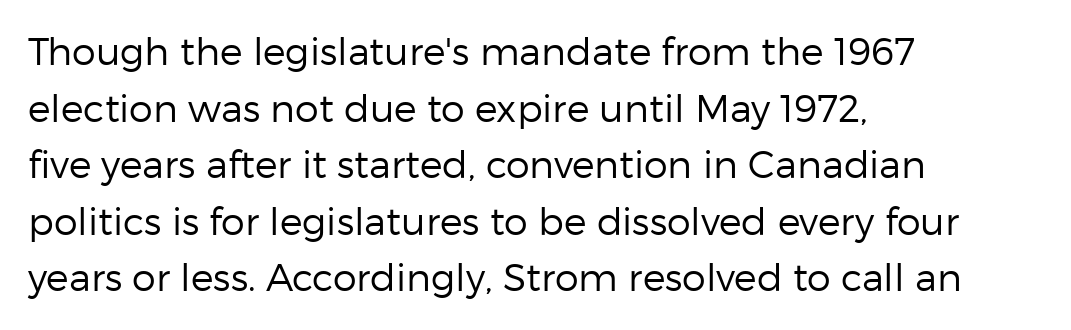
Q: Is the text bold? A: No.
Q: Is the text italic (slanted)? A: No, it is upright.
Q: Is the typeface a serif or a sans-serif typeface? A: Sans-serif.
Q: Is the text underlined? A: No.
Q: How is the paragraph aligned? A: Left-aligned.
Q: Is the spacing between letters normal or unusually wide? A: Normal.
Q: Is the spacing between lines tight, normal or loose? A: Normal.
Q: Width (condensed, normal, or wide)? A: Normal.
Q: Stroke contrast? A: Low.
Q: x-height? A: Medium.
Q: Monospaced? A: No.
